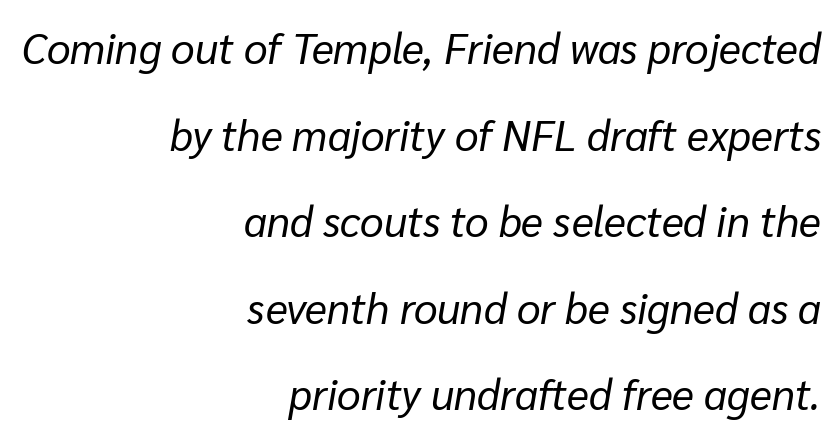
Widely set lines give the paragraph a tall, airy silhouette. Rule under the text: the space is simply empty. Horizontally, the lines are justified to the trailing edge only. Inter-character spacing is left at the font's built-in metrics.
